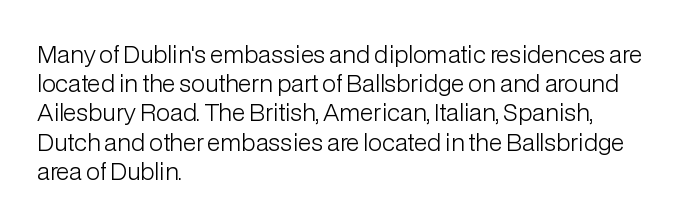
{"italic": "no", "bold": "no", "underline": "no", "align": "left", "line_spacing": "normal", "line_spacing_ratio": 1.27, "letter_spacing": "normal", "letter_spacing_em": 0.0, "glyph_px": 23}
